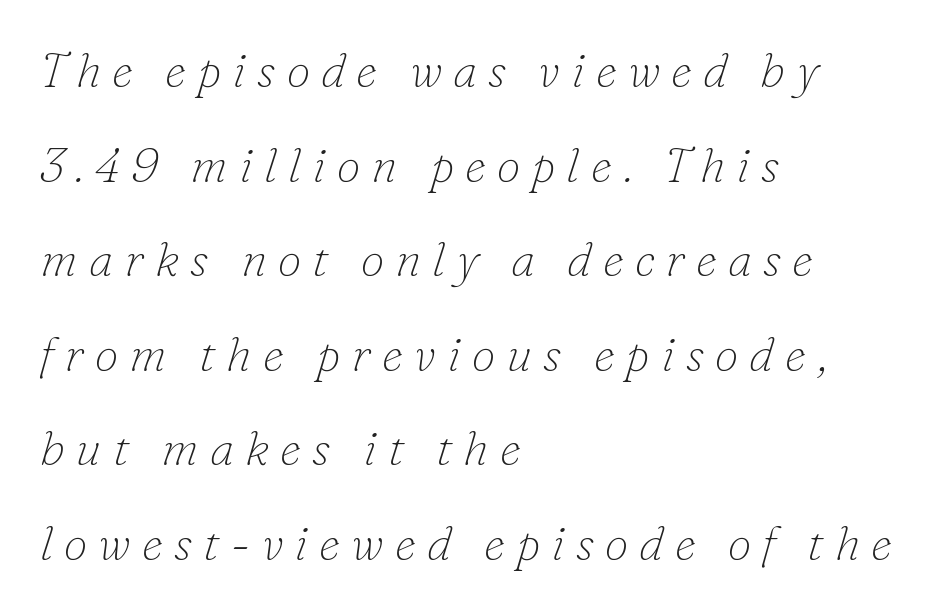
The image shows 48 px thin serif type, italic (leaning right); set left-aligned, loose line spacing (1.97x), unusually wide letter spacing (+0.23 em), not underlined; low stroke contrast and a small x-height.
